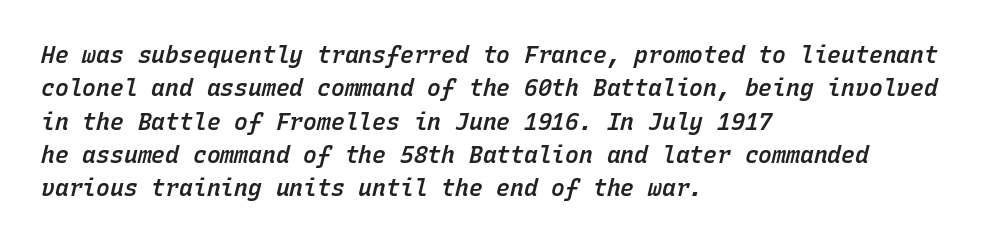
The rendering applies a slant to the glyphs. Quick note: underline off. The passage is arranged the way most books set body copy — flush left. This is moderately heavy type, rendered in semibold.
